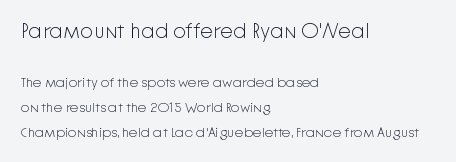
The image shows 21 px text type, upright; set left-aligned, line spacing 1.78x, normal letter spacing, not underlined; the first (top) block is 1.5x larger.
